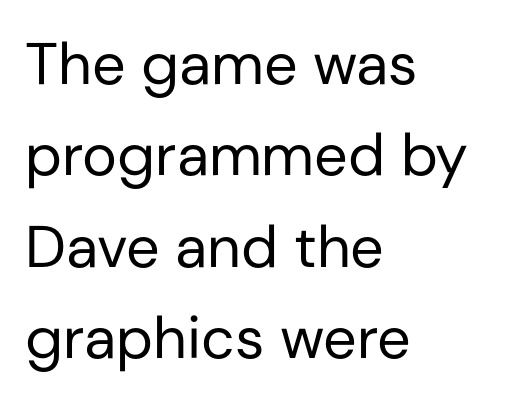
{"serif": "no", "italic": "no", "bold": "no", "weight": "regular", "width": "normal", "stroke_contrast": "low", "x_height": "medium", "monospaced": "no", "underline": "no", "align": "left", "line_spacing": "normal", "line_spacing_ratio": 1.55, "letter_spacing": "normal", "letter_spacing_em": 0.0, "glyph_px": 59}
